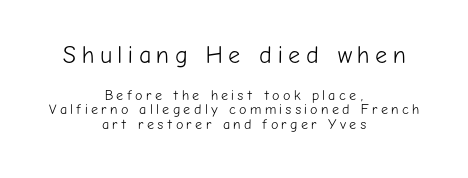
Q: Is the text bold? A: No.
Q: Is the text italic (slanted)? A: No, it is upright.
Q: Is the text underlined? A: No.
Q: How is the paragraph aligned? A: Centered.
Q: Is the spacing between letters normal or unusually wide? A: Unusually wide.
Q: Is the spacing between lines tight, normal or loose? A: Tight.
Q: Which block of text is set in a larger size, the first (top) or the second (bottom)? A: The first (top) one.
